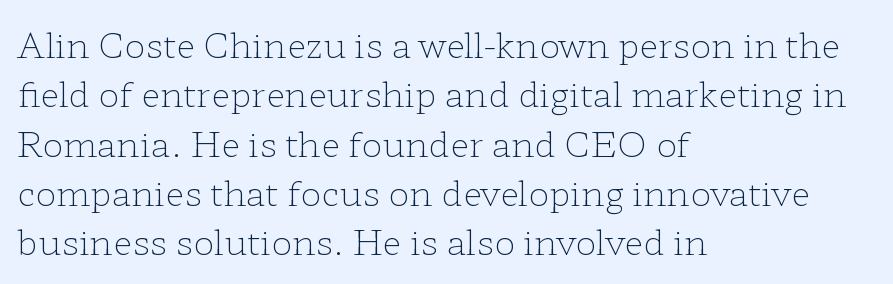
{"serif": "yes", "italic": "no", "bold": "no", "weight": "light", "width": "wide", "stroke_contrast": "low", "x_height": "medium", "monospaced": "no", "underline": "no", "align": "left", "line_spacing": "normal", "line_spacing_ratio": 1.41, "letter_spacing": "normal", "letter_spacing_em": 0.0, "glyph_px": 35}
